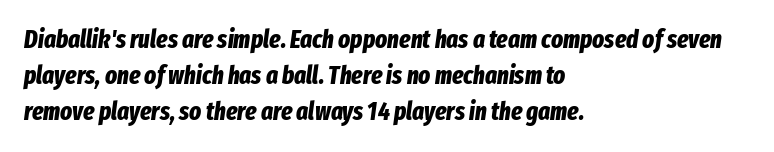
{"italic": "yes", "lean": "right", "slant_degrees": 8, "bold": "yes", "underline": "no", "align": "left", "line_spacing": "normal", "line_spacing_ratio": 1.45, "letter_spacing": "normal", "letter_spacing_em": 0.0, "glyph_px": 25}
